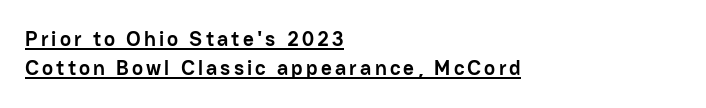
The image shows 21 px bold type, upright; set left-aligned, normal line spacing (1.4x), underlined.
